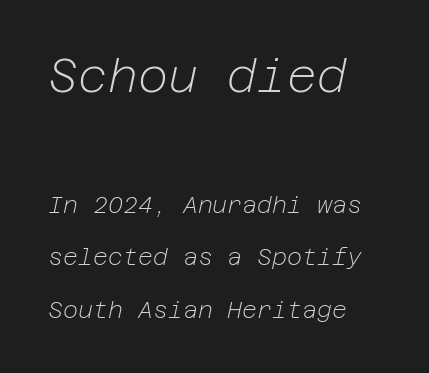
{"italic": "yes", "lean": "right", "slant_degrees": 12, "bold": "no", "weight": "light", "width": "normal", "stroke_contrast": "low", "x_height": "medium", "underline": "no", "align": "left", "line_spacing": "loose", "line_spacing_ratio": 2.3, "letter_spacing": "normal", "letter_spacing_em": 0.0, "larger_block": "first", "size_ratio": 2.0, "glyph_px": 46}
